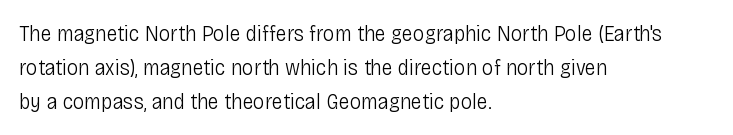
Q: Is the text bold? A: No.
Q: Is the text italic (slanted)? A: No, it is upright.
Q: Is the text underlined? A: No.
Q: How is the paragraph aligned? A: Left-aligned.
Q: Is the spacing between letters normal or unusually wide? A: Normal.
Q: Is the spacing between lines tight, normal or loose? A: Normal.
